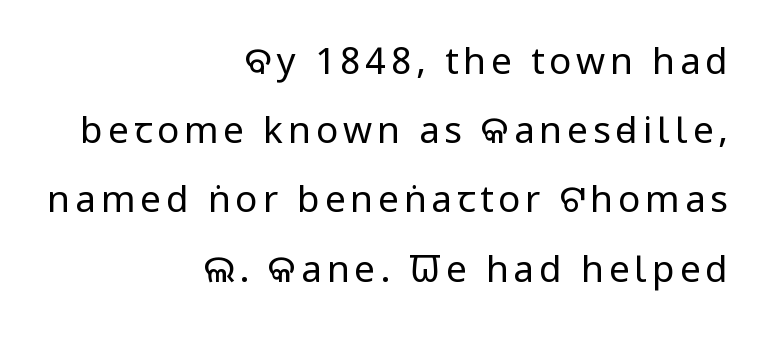
No word sits above an underline. The passage shown is typed in a proportional face where columns would drift. Italic: no, the glyphs are upright roman. A quiet, ordinary-to-light weight characterises the typeface.
